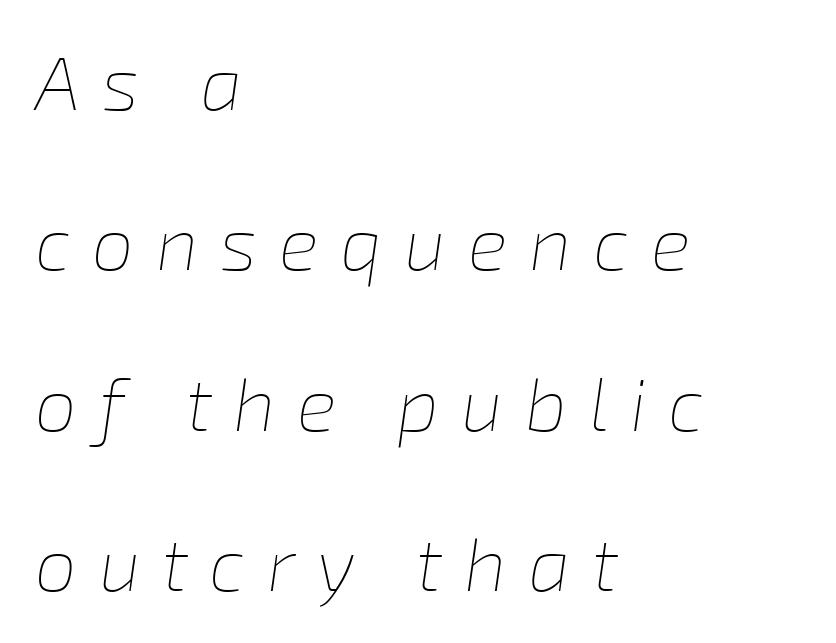
The image shows 75 px thin type, italic (leaning right); set left-aligned, loose line spacing (2.14x), unusually wide letter spacing (+0.29 em), not underlined; low stroke contrast and a medium x-height.
